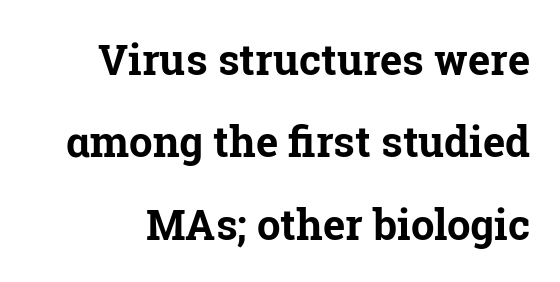
The image shows 42 px bold serif type, upright; set loose line spacing (1.96x), normal letter spacing, not underlined; low stroke contrast and a medium x-height.
